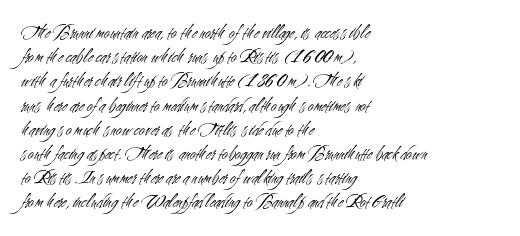
{"bold": "no", "underline": "no", "align": "left", "line_spacing_ratio": 1.21, "letter_spacing": "normal", "letter_spacing_em": 0.0, "glyph_px": 20}
